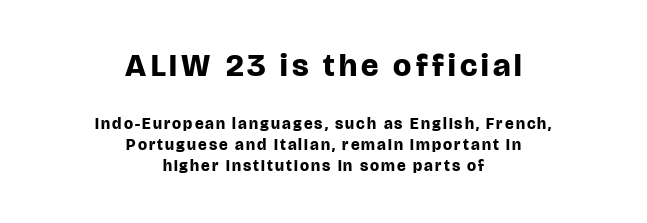
{"serif": "no", "italic": "no", "bold": "yes", "weight": "bold", "width": "normal", "stroke_contrast": "low", "x_height": "large", "monospaced": "no", "underline": "no", "align": "center", "line_spacing": "normal", "line_spacing_ratio": 1.32, "larger_block": "first", "size_ratio": 2.0, "glyph_px": 32}
